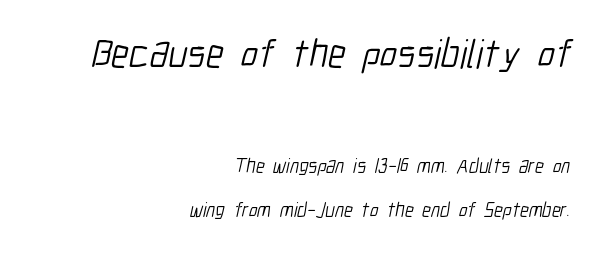
The rendering shrinks the type as you move from the upper chunk to the lower. No word sits above an underline. The passage shown stacks its lines with a broad gap. A sans-serif font was chosen for this passage. A typesetter would call this zero additional tracking.
